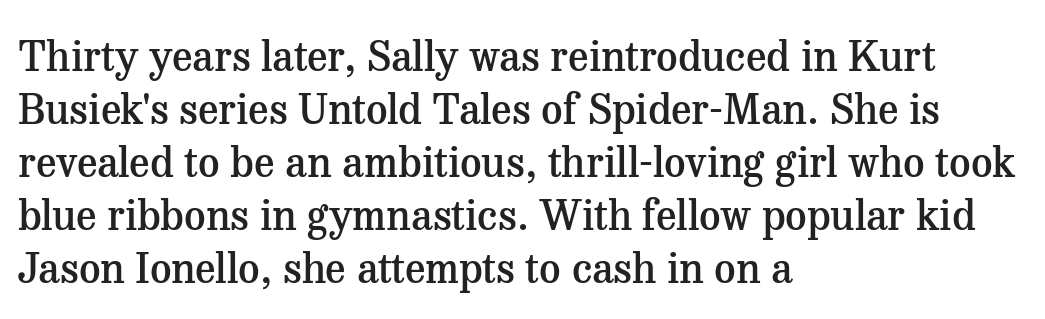
Q: Is the text bold? A: Semi-bold.
Q: Is the text italic (slanted)? A: No, it is upright.
Q: Is the typeface a serif or a sans-serif typeface? A: Serif.
Q: Is the text underlined? A: No.
Q: How is the paragraph aligned? A: Left-aligned.
Q: Is the spacing between letters normal or unusually wide? A: Normal.
Q: Is the spacing between lines tight, normal or loose? A: Normal.
Q: Width (condensed, normal, or wide)? A: Normal.
Q: Stroke contrast? A: Medium.
Q: x-height? A: Medium.
Q: Monospaced? A: No.
